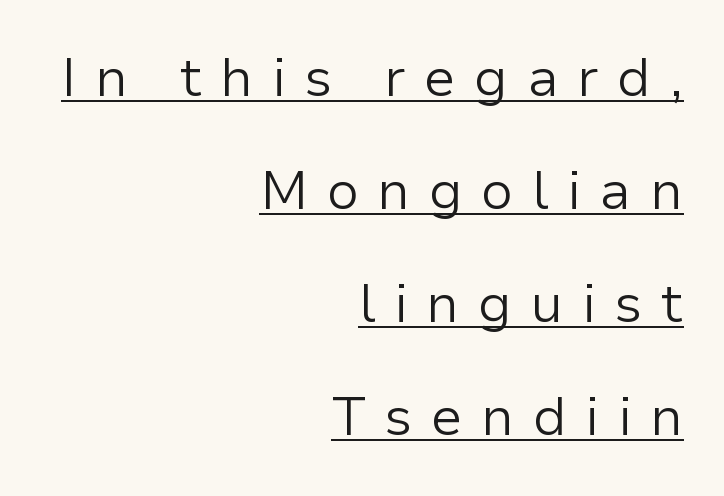
The image shows 54 px light sans-serif type, upright; set right-aligned, loose line spacing (2.09x), unusually wide letter spacing (+0.34 em), underlined; low stroke contrast and a medium x-height.
